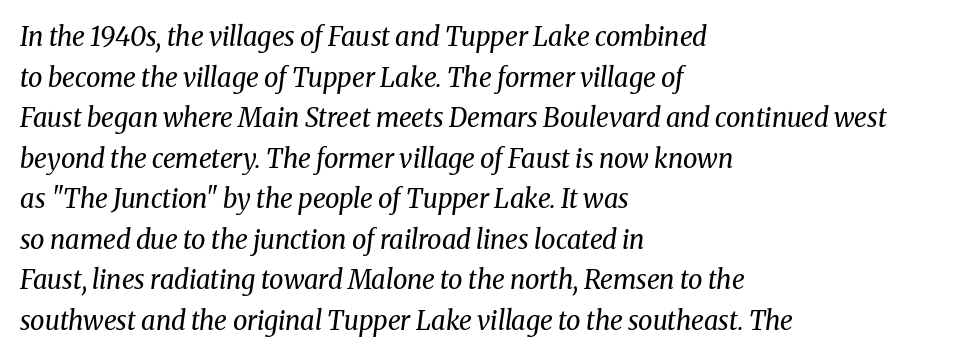
Each new line begins a customary step beneath the previous one. Lines of text with bare space underneath. Between one letter and the next there's only the usual sliver of space. Looking at the ascenders, they clearly lean. The weight would be labelled regular, book, light, or lighter still. Line beginnings align vertically; line endings do not.
